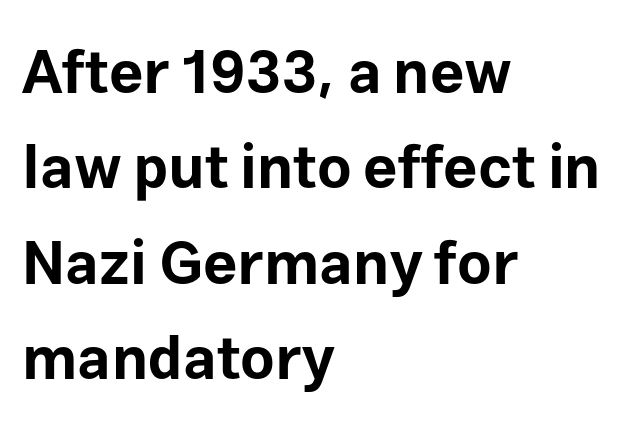
Q: Is the text bold? A: Yes.
Q: Is the text italic (slanted)? A: No, it is upright.
Q: Is the typeface a serif or a sans-serif typeface? A: Sans-serif.
Q: Is the text underlined? A: No.
Q: How is the paragraph aligned? A: Left-aligned.
Q: Is the spacing between letters normal or unusually wide? A: Normal.
Q: Is the spacing between lines tight, normal or loose? A: Normal.
Q: Width (condensed, normal, or wide)? A: Normal.
Q: Stroke contrast? A: Low.
Q: x-height? A: Medium.
Q: Monospaced? A: No.
